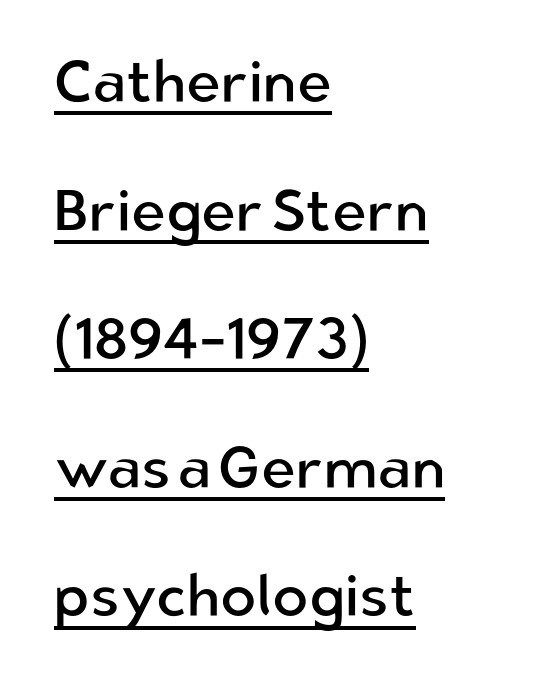
The cut favours lightness, reaching ordinary text weight at its darkest. The leading is generous, giving the passage an open texture. Each line starts at the same left margin while the right side varies. Looks like someone drew a line under every word here. Tracking here is standard; glyphs follow each other at the usual distance. Every stem runs plumb, perpendicular to the baseline.
